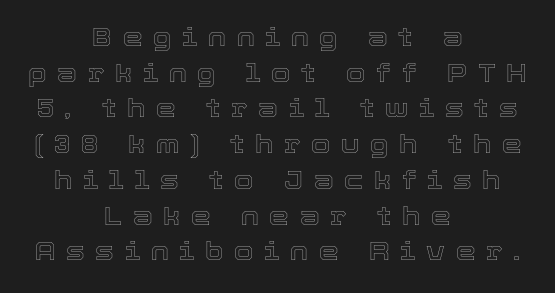
Reading down the column, the eye jumps a familiar distance to each next line. The paragraph shown floats in the horizontal middle. Nobody drew a line under any word here. Unlike italic type, these characters show no tilt at all. Here the glyphs are tracked loosely, breaking word shapes into spaced letters.
